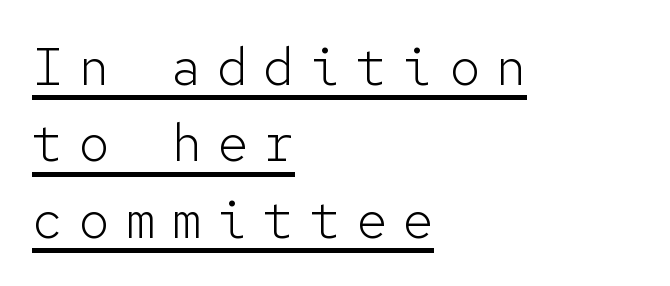
Q: Is the text bold? A: No.
Q: Is the text italic (slanted)? A: No, it is upright.
Q: Is the typeface a serif or a sans-serif typeface? A: Sans-serif.
Q: Is the text underlined? A: Yes.
Q: How is the paragraph aligned? A: Left-aligned.
Q: Is the spacing between letters normal or unusually wide? A: Unusually wide.
Q: Is the spacing between lines tight, normal or loose? A: Normal.
Q: Width (condensed, normal, or wide)? A: Normal.
Q: Stroke contrast? A: Low.
Q: x-height? A: Medium.
Q: Monospaced? A: Yes.
